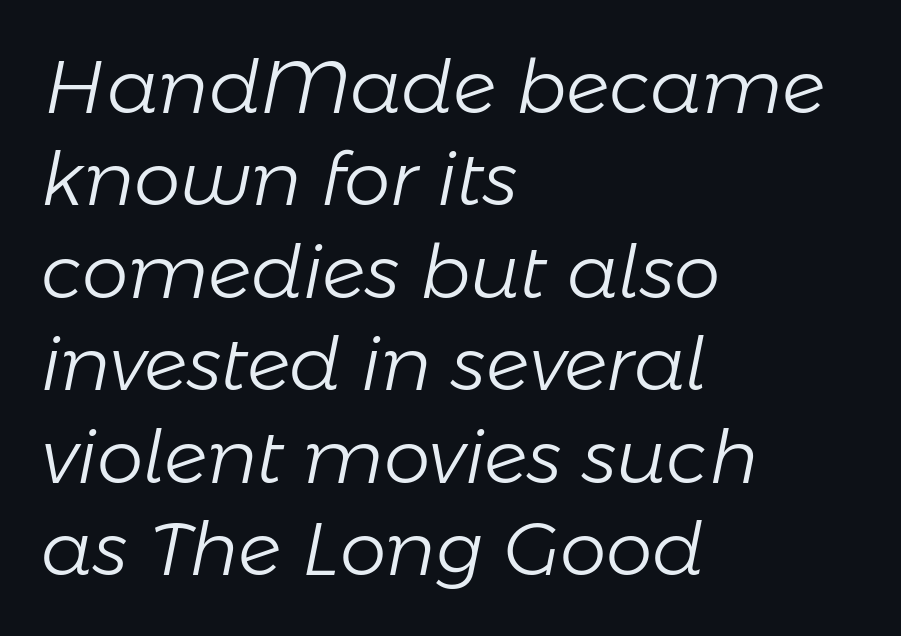
The image shows 74 px light type, italic (leaning right); set left-aligned, normal line spacing (1.25x), normal letter spacing, not underlined; low stroke contrast and a medium x-height.
